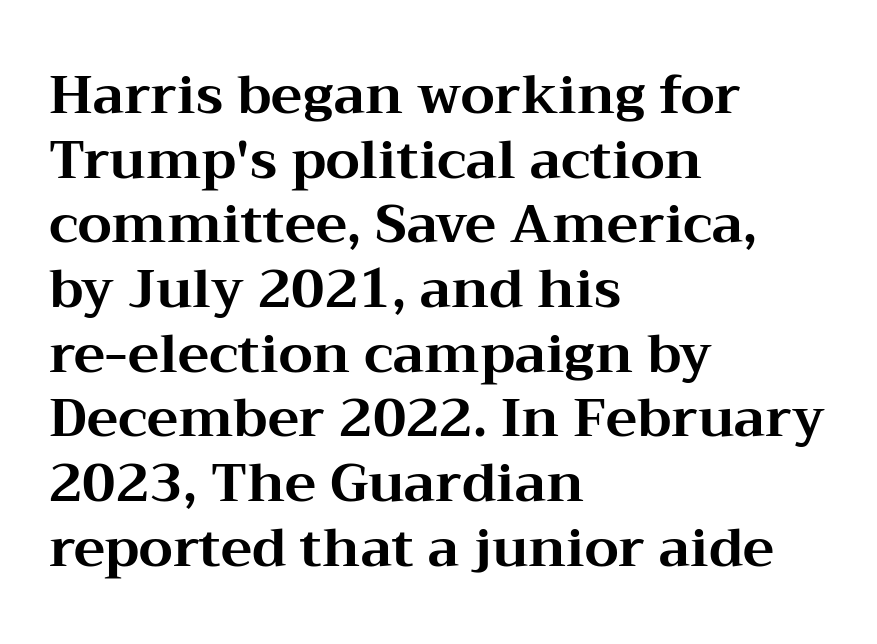
{"serif": "yes", "italic": "no", "bold": "yes", "weight": "bold", "width": "wide", "stroke_contrast": "medium", "x_height": "medium", "monospaced": "no", "underline": "no", "align": "left", "line_spacing_ratio": 1.22, "letter_spacing": "normal", "letter_spacing_em": 0.0, "glyph_px": 53}
